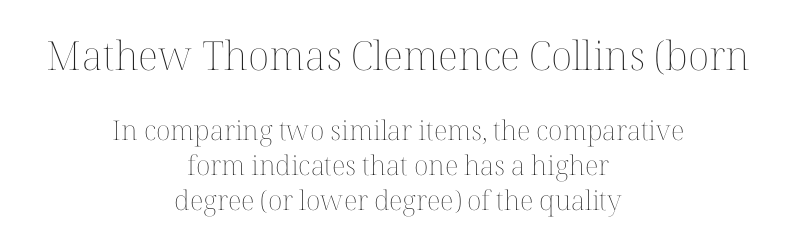
Q: Is the text bold? A: No.
Q: Is the text italic (slanted)? A: No, it is upright.
Q: Is the text underlined? A: No.
Q: How is the paragraph aligned? A: Centered.
Q: Is the spacing between letters normal or unusually wide? A: Normal.
Q: Is the spacing between lines tight, normal or loose? A: Normal.
Q: Which block of text is set in a larger size, the first (top) or the second (bottom)? A: The first (top) one.
Q: Width (condensed, normal, or wide)? A: Normal.
Q: Stroke contrast? A: Medium.
Q: x-height? A: Medium.
Q: Monospaced? A: No.
